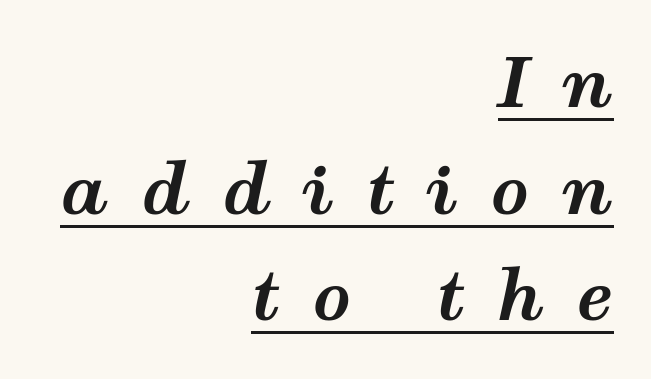
The image shows 67 px bold, wide type, italic (leaning right); set right-aligned, normal line spacing (1.59x), unusually wide letter spacing (+0.48 em), underlined; medium stroke contrast and a medium x-height.
